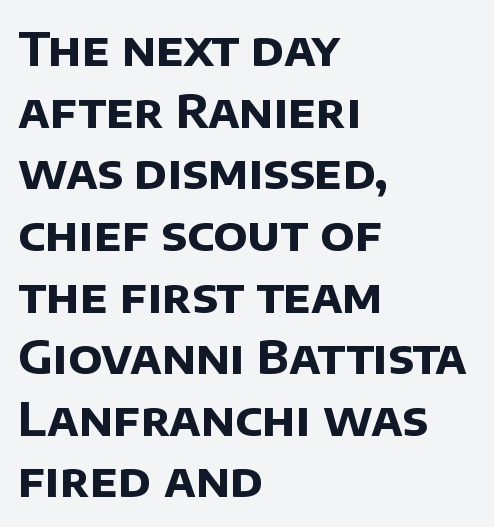
The image shows 46 px bold sans-serif type; set left-aligned, normal line spacing (1.34x), normal letter spacing, not underlined; low stroke contrast and a large x-height.
